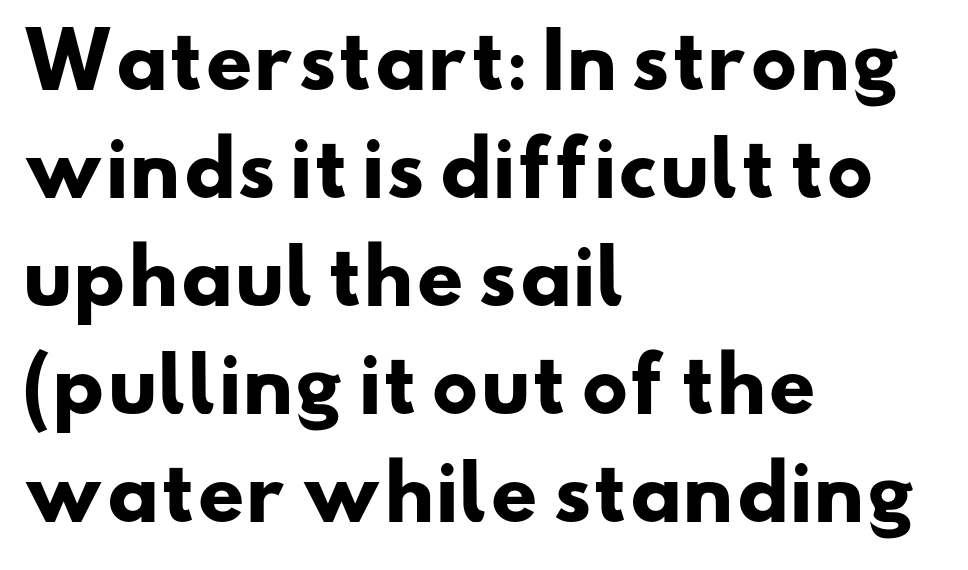
{"serif": "no", "bold": "yes", "weight": "heavy", "width": "wide", "stroke_contrast": "low", "x_height": "small", "monospaced": "no", "underline": "no", "align": "left", "line_spacing": "normal", "line_spacing_ratio": 1.46, "letter_spacing": "normal", "letter_spacing_em": 0.0, "glyph_px": 74}
